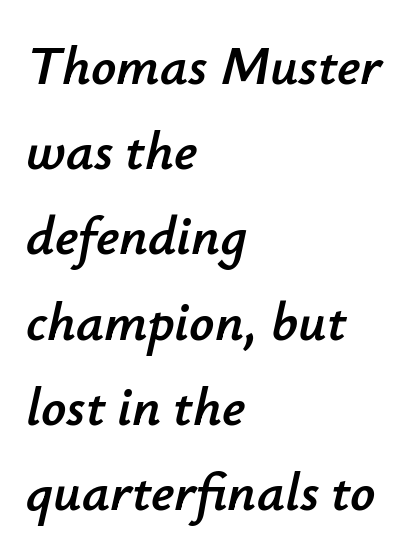
The image shows 55 px text type, italic (leaning right); set left-aligned, normal line spacing (1.55x), normal letter spacing, not underlined; low stroke contrast and a small x-height.
